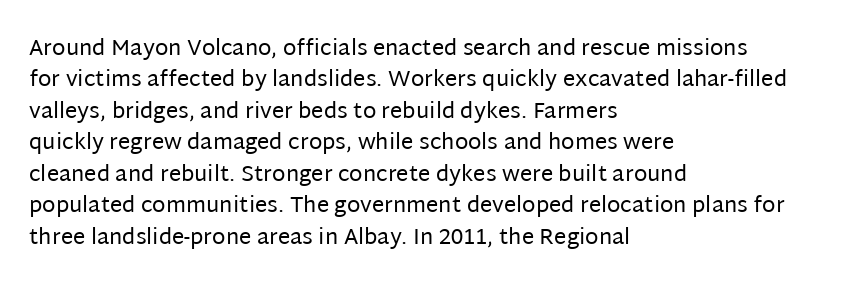
The image shows 22 px text type, upright; set left-aligned, normal line spacing (1.43x), normal letter spacing, not underlined.
